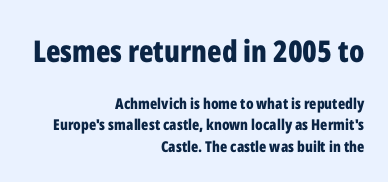
This is the regular roman posture of the typeface. The face used here appears at its bigger size in the upper chunk. The setting favours the right margin, as signatures and pull-quotes sometimes do. Compared with typical paragraphs, the rows here are spaced about the same.
